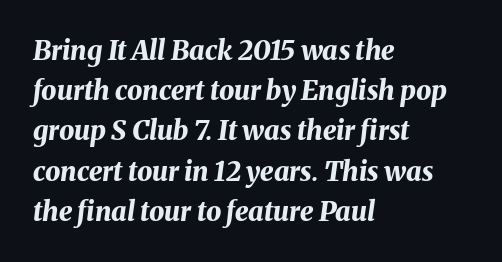
Does extra space separate the letters? No, they use regular spacing. Typesetter's note: full bold, strokes at maximum text heaviness. This sample uses an oblique cut, with every glyph tilted off the vertical. Glance below the letters and you will spot only blank space. The vertical gap from one line to the next is medium.
